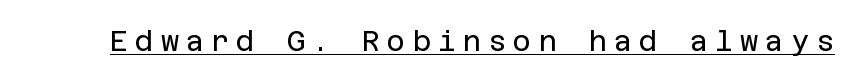
The image shows 28 px regular-weight sans-serif type, upright; set unusually wide letter spacing (+0.25 em), underlined; low stroke contrast and a large x-height.
